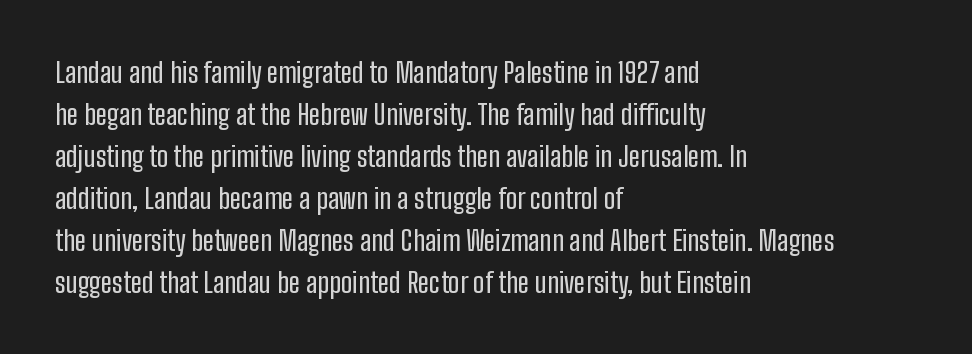
Q: Is the text italic (slanted)? A: No, it is upright.
Q: Is the typeface a serif or a sans-serif typeface? A: Sans-serif.
Q: Is the text underlined? A: No.
Q: How is the paragraph aligned? A: Left-aligned.
Q: Is the spacing between letters normal or unusually wide? A: Normal.
Q: Is the spacing between lines tight, normal or loose? A: Normal.
Q: Width (condensed, normal, or wide)? A: Condensed.
Q: Stroke contrast? A: Low.
Q: x-height? A: Medium.
Q: Monospaced? A: No.
